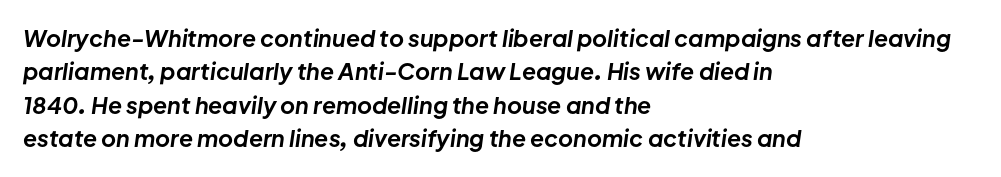
A full-strength bold gives these letters their thick strokes. Is the type slanted? Yes — the strokes lean at a clear angle. Left-aligned paragraph, ragged on the right. Whoever set this chose a conventional vertical rhythm.
